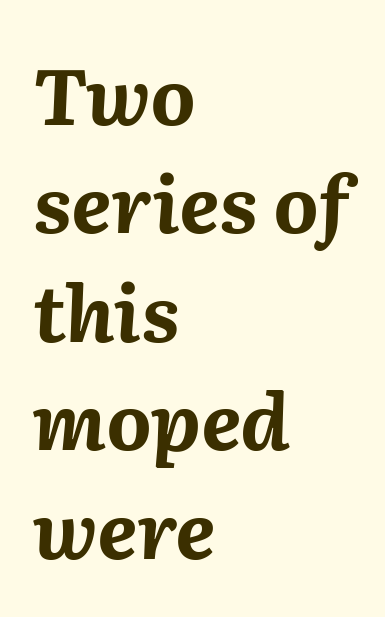
The image shows 78 px bold type, italic (leaning right); set left-aligned, normal line spacing (1.39x), normal letter spacing, not underlined; medium stroke contrast and a medium x-height.
